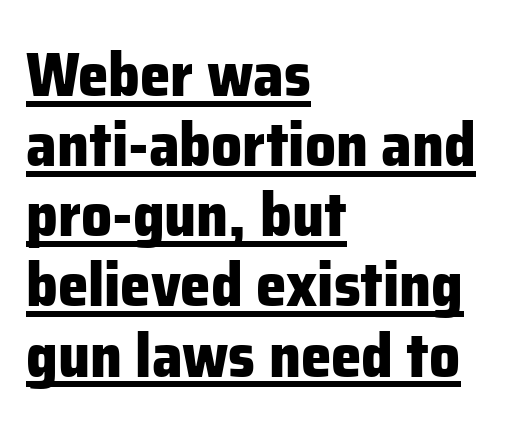
{"serif": "no", "italic": "no", "bold": "yes", "weight": "heavy", "width": "normal", "stroke_contrast": "low", "x_height": "medium", "monospaced": "no", "underline": "yes", "align": "left", "line_spacing": "tight", "line_spacing_ratio": 1.15, "letter_spacing": "normal", "letter_spacing_em": 0.0, "glyph_px": 61}
